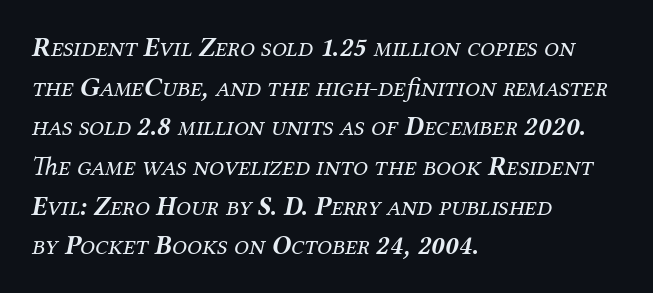
The image shows 27 px text type, italic (leaning right); set left-aligned, normal line spacing (1.47x), normal letter spacing, not underlined.
